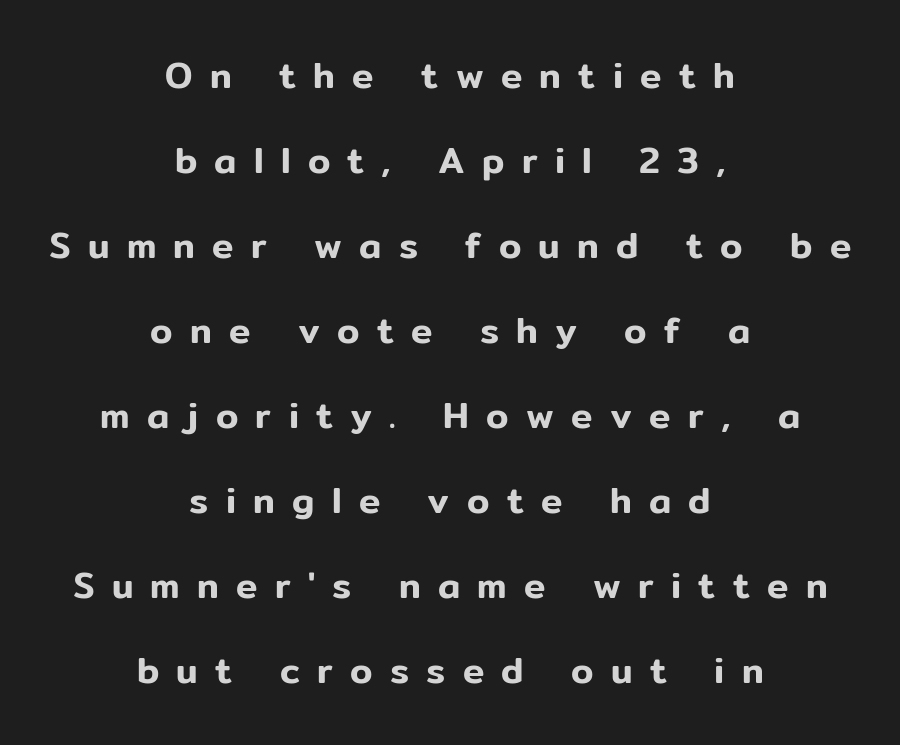
Q: Is the text italic (slanted)? A: No, it is upright.
Q: Is the typeface a serif or a sans-serif typeface? A: Sans-serif.
Q: Is the text underlined? A: No.
Q: How is the paragraph aligned? A: Centered.
Q: Is the spacing between letters normal or unusually wide? A: Unusually wide.
Q: Is the spacing between lines tight, normal or loose? A: Loose.
Q: Width (condensed, normal, or wide)? A: Normal.
Q: Stroke contrast? A: Low.
Q: x-height? A: Medium.
Q: Monospaced? A: No.
